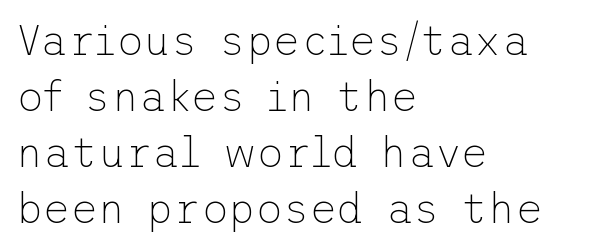
What stands out about the letter spacing? Nothing — it is the standard amount. This rendering employs a face without finishing strokes, i.e., a sans-serif. The foot of each line stays bare and open. Horizontal alignment here is leftward, the default for most running prose. A typesetter would mark this as roman, not italic. The vertical gap from one line to the next is medium.
